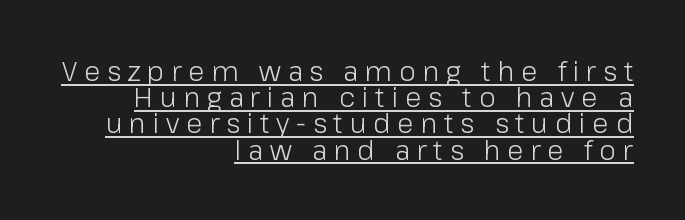
Typeset ragged left — the right edge is the straight one. The face used here is rendered with a markedly widened letterfit. Honestly, the rows look squashed on top of each other. Has an underline been added? It has.
